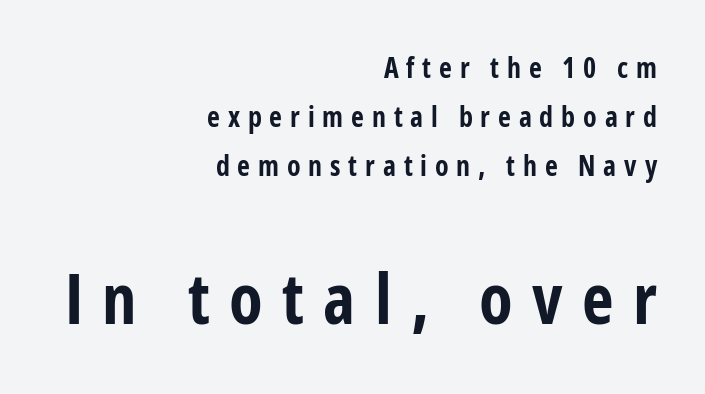
{"serif": "no", "italic": "no", "bold": "yes", "weight": "bold", "width": "condensed", "stroke_contrast": "low", "x_height": "medium", "monospaced": "no", "underline": "no", "align": "right", "line_spacing_ratio": 1.75, "letter_spacing": "wide", "letter_spacing_em": 0.28, "larger_block": "second", "size_ratio": 2.46, "glyph_px": 69}
